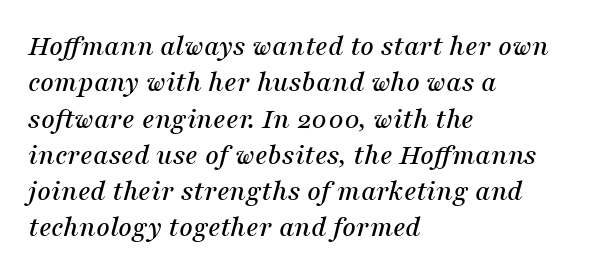
Bare-footed words on every line. You can tell from the footed stems that serif type was used. The setting favours the left margin, as ordinary paragraphs usually do. Spacing between characters is what you'd get straight out of the box.
